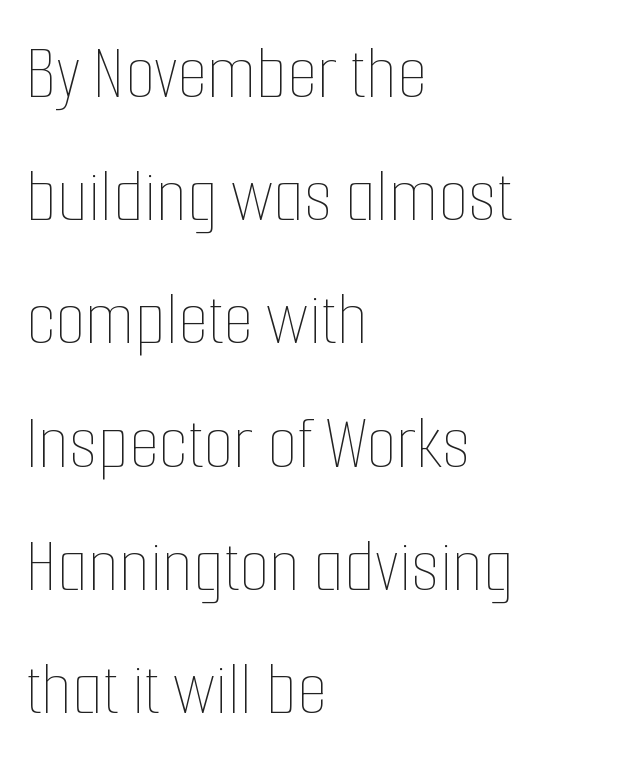
Q: Is the text bold? A: No.
Q: Is the text italic (slanted)? A: No, it is upright.
Q: Is the text underlined? A: No.
Q: How is the paragraph aligned? A: Left-aligned.
Q: Is the spacing between letters normal or unusually wide? A: Normal.
Q: Is the spacing between lines tight, normal or loose? A: Normal.
Q: Width (condensed, normal, or wide)? A: Condensed.
Q: Stroke contrast? A: Low.
Q: x-height? A: Medium.
Q: Monospaced? A: No.
